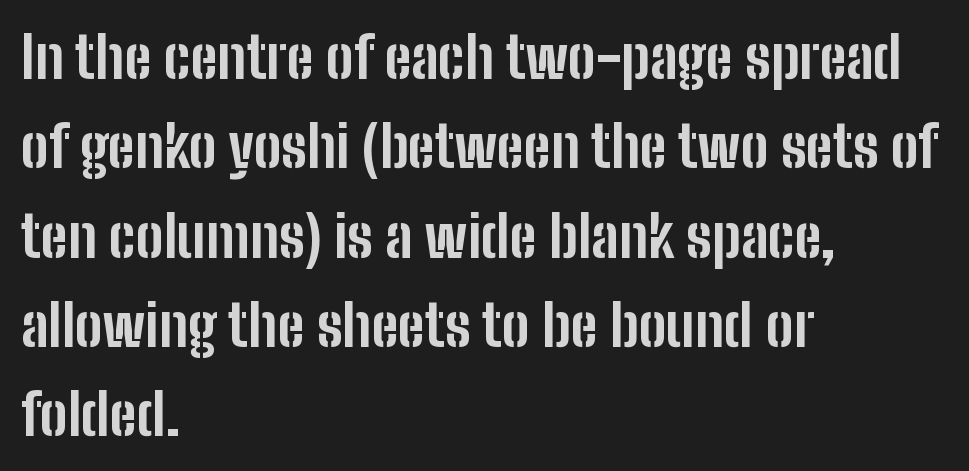
{"serif": "no", "italic": "no", "bold": "yes", "weight": "bold", "width": "condensed", "stroke_contrast": "low", "x_height": "medium", "monospaced": "no", "underline": "no", "align": "left", "line_spacing": "normal", "line_spacing_ratio": 1.54, "letter_spacing": "normal", "letter_spacing_em": 0.0, "glyph_px": 58}
